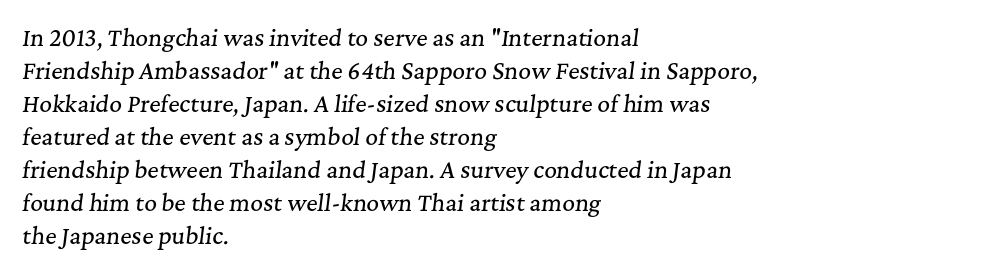
Designer's note — italics engaged. Regular leading. Teacher's note: observe the even left margin — that is flush-left alignment. Here the glyphs are tracked normally, forming tight word shapes.
